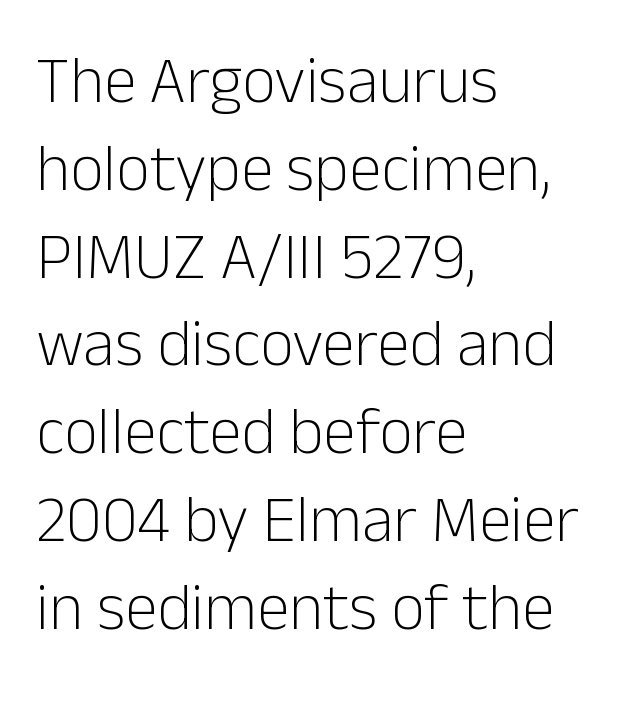
The rendering keeps characters at their native spacing. Serifs: no, the terminals of the letterforms are clean. A normal amount of white space separates one row of letters from the next. Unlike italic type, these characters show no tilt at all. Horizontally, the lines are justified to the leading edge only.
